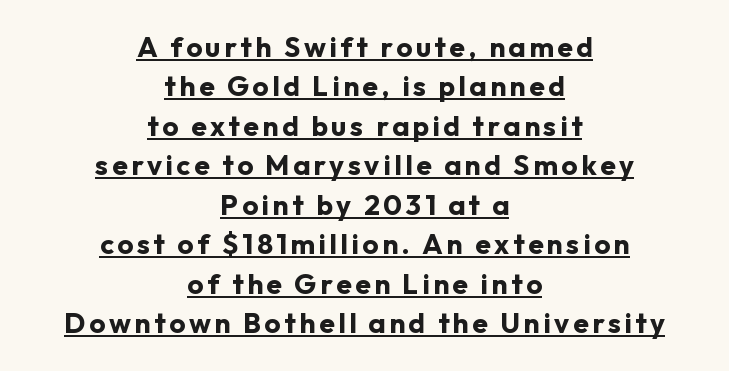
What decoration does the sample have? An underline. Casual observation: everything's sitting right in the middle. You can tell it's not italic because the verticals are truly vertical. The face used here is a sans, in the tradition of grotesques and geometrics. Every letter is thick-stroked: bold, no question.
